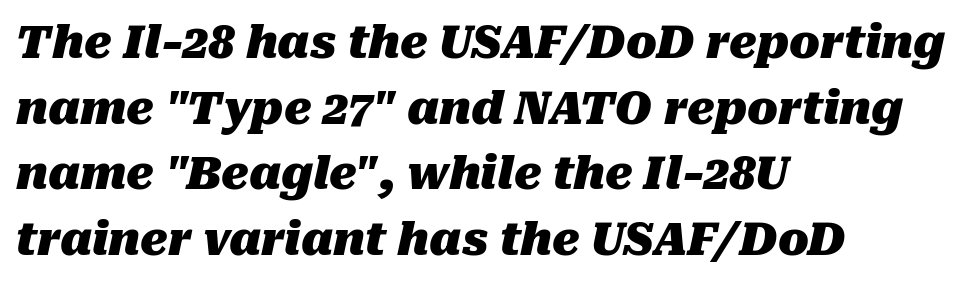
The image shows 45 px heavy type, italic (leaning right); set left-aligned, normal line spacing (1.46x), normal letter spacing, not underlined; medium stroke contrast and a medium x-height.
